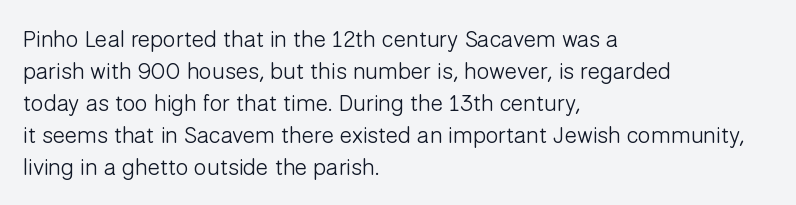
Q: Is the text bold? A: No.
Q: Is the text italic (slanted)? A: No, it is upright.
Q: Is the text underlined? A: No.
Q: How is the paragraph aligned? A: Left-aligned.
Q: Is the spacing between letters normal or unusually wide? A: Normal.
Q: Is the spacing between lines tight, normal or loose? A: Normal.
